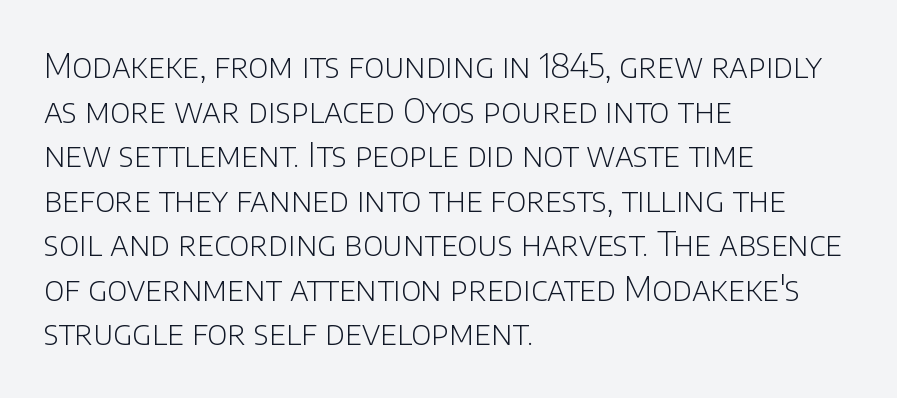
Q: Is the text bold? A: No.
Q: Is the text italic (slanted)? A: No, it is upright.
Q: Is the typeface a serif or a sans-serif typeface? A: Sans-serif.
Q: Is the text underlined? A: No.
Q: How is the paragraph aligned? A: Left-aligned.
Q: Is the spacing between letters normal or unusually wide? A: Normal.
Q: Is the spacing between lines tight, normal or loose? A: Normal.
Q: Width (condensed, normal, or wide)? A: Normal.
Q: Stroke contrast? A: Low.
Q: x-height? A: Large.
Q: Monospaced? A: No.
